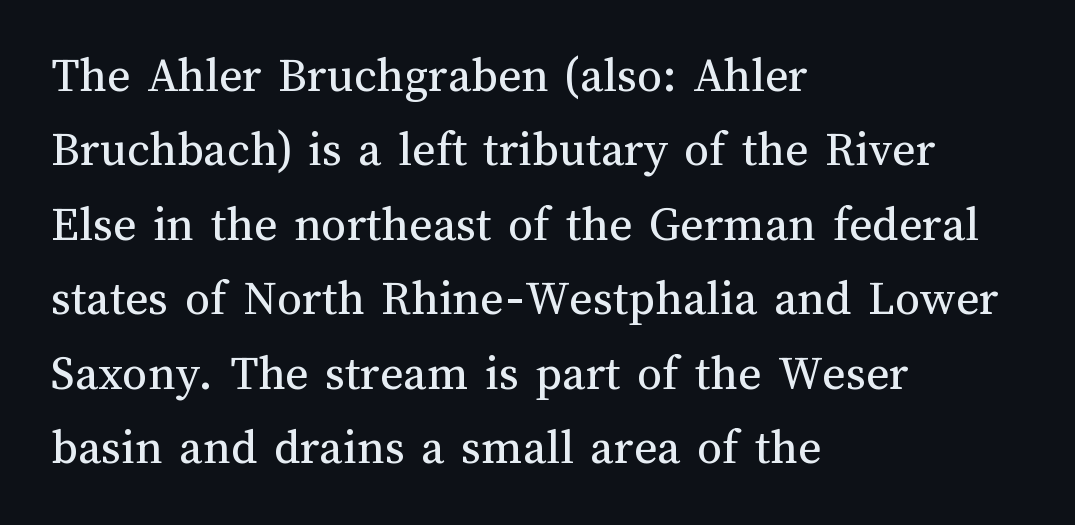
The passage shown is not bold in any degree. Characters follow at the spacing the type designer built in. Notice how descenders clear the ascenders below comfortably — that's standard leading. This sample is left-justified, so line endings fall wherever the words run out. Rendered with straight, roman letterforms.
